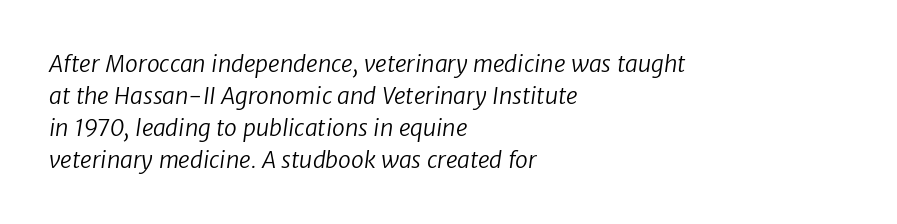
The image shows 23 px text type; set left-aligned, normal line spacing (1.39x), normal letter spacing, not underlined.
